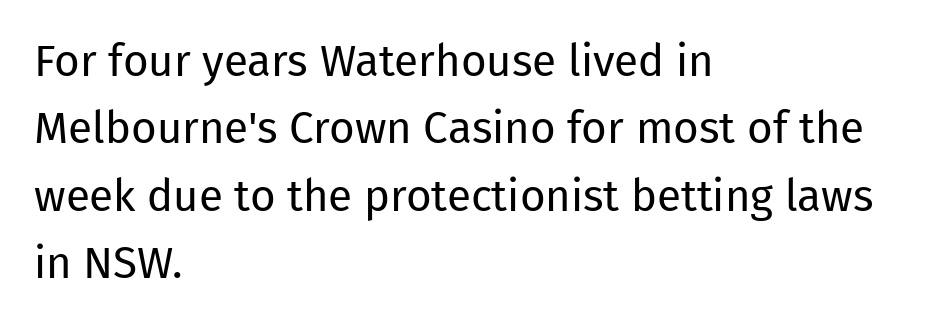
Nobody touched the tracking dial on this one. Serifs: no, the terminals of the letterforms are clean. Line spacing here is normal. The axis of the letterforms is exactly vertical. Note the varied advance widths — an 'i' is clearly narrower than an 'm'. The space beneath each line is pristine and unruled.
